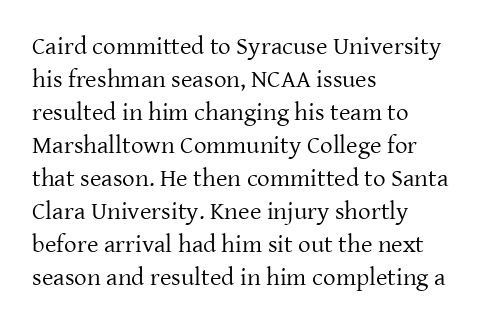
{"italic": "no", "bold": "no", "underline": "no", "align": "left", "line_spacing": "normal", "line_spacing_ratio": 1.32, "letter_spacing": "normal", "letter_spacing_em": 0.0, "glyph_px": 25}
